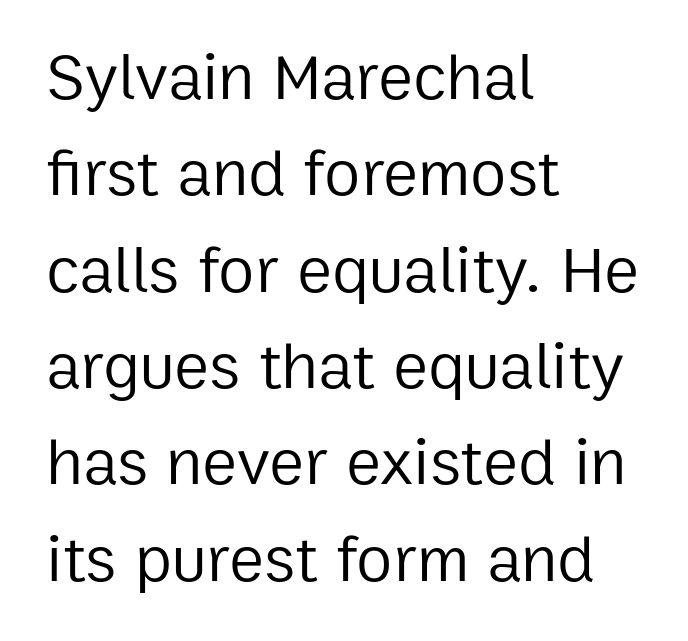
The image shows 66 px regular-weight sans-serif type, upright; set left-aligned, normal line spacing (1.46x), normal letter spacing, not underlined; low stroke contrast and a medium x-height.
